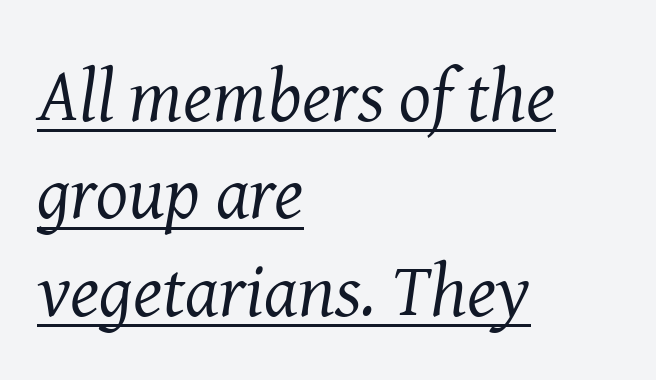
The image shows 75 px regular-weight serif type, italic (leaning right); set left-aligned, normal line spacing (1.3x), normal letter spacing, underlined; medium stroke contrast and a medium x-height.
